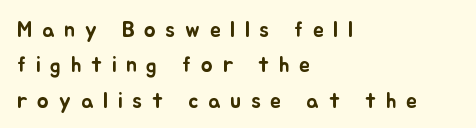
Q: Is the text italic (slanted)? A: No, it is upright.
Q: Is the text underlined? A: No.
Q: How is the paragraph aligned? A: Left-aligned.
Q: Is the spacing between letters normal or unusually wide? A: Unusually wide.
Q: Is the spacing between lines tight, normal or loose? A: Normal.
